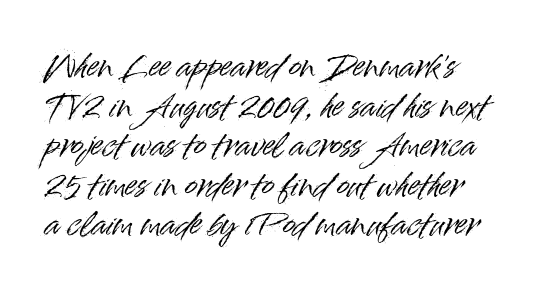
{"serif": "no", "width": "normal", "stroke_contrast": "high", "x_height": "small", "monospaced": "no", "underline": "no", "line_spacing": "normal", "line_spacing_ratio": 1.32, "letter_spacing": "normal", "letter_spacing_em": 0.0, "glyph_px": 30}
